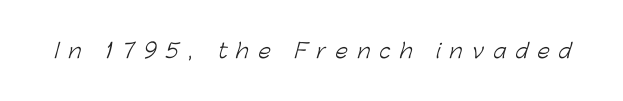
Stems and bowls with no extra thickness — not bold. Unmarked baselines from the first word to the last. The type is letterspaced generously, with wide tracking.
